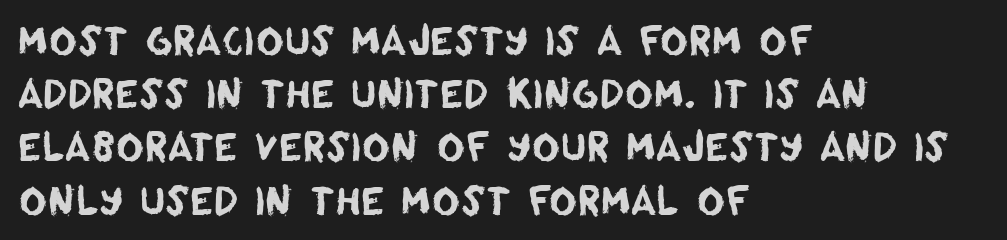
Q: Is the typeface a serif or a sans-serif typeface? A: Sans-serif.
Q: Is the text underlined? A: No.
Q: How is the paragraph aligned? A: Left-aligned.
Q: Is the spacing between letters normal or unusually wide? A: Normal.
Q: Is the spacing between lines tight, normal or loose? A: Normal.
Q: Width (condensed, normal, or wide)? A: Normal.
Q: Stroke contrast? A: Low.
Q: x-height? A: Large.
Q: Monospaced? A: No.
